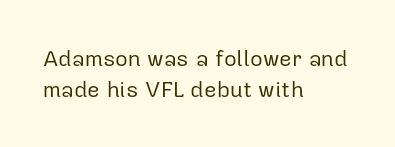
The image shows 22 px text type, upright; set left-aligned, normal line spacing (1.39x), normal letter spacing, not underlined.
